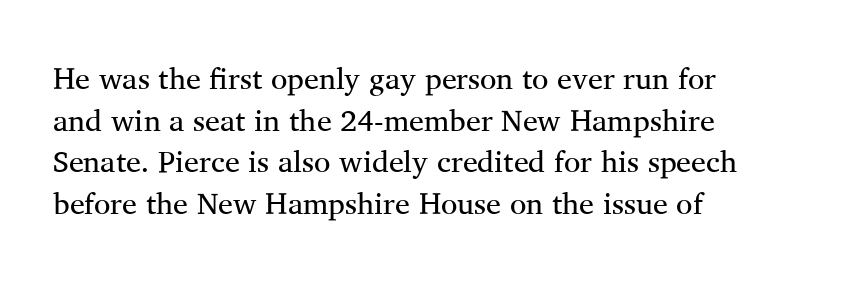
The image shows 30 px regular-weight serif type, upright; set left-aligned, normal line spacing (1.39x), normal letter spacing, not underlined; medium stroke contrast and a medium x-height.
